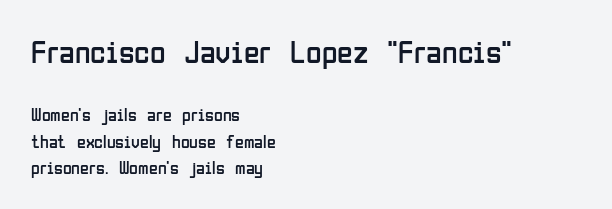
Q: Is the text bold? A: No.
Q: Is the text italic (slanted)? A: No, it is upright.
Q: Is the typeface a serif or a sans-serif typeface? A: Sans-serif.
Q: Is the text underlined? A: No.
Q: How is the paragraph aligned? A: Left-aligned.
Q: Is the spacing between letters normal or unusually wide? A: Normal.
Q: Is the spacing between lines tight, normal or loose? A: Normal.
Q: Which block of text is set in a larger size, the first (top) or the second (bottom)? A: The first (top) one.
Q: Width (condensed, normal, or wide)? A: Condensed.
Q: Stroke contrast? A: Low.
Q: x-height? A: Medium.
Q: Monospaced? A: No.
